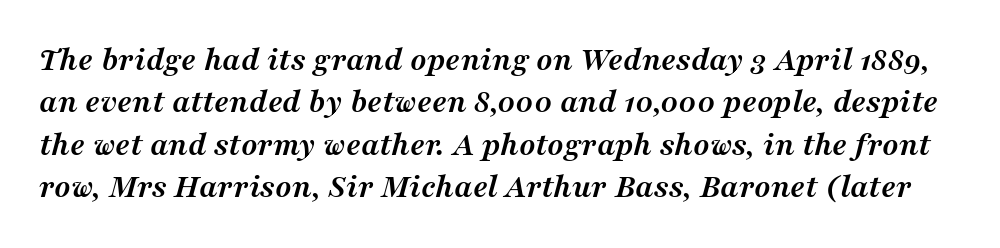
The image shows 34 px semibold serif type, italic (leaning right); set normal line spacing (1.25x), normal letter spacing, not underlined; medium stroke contrast and a medium x-height.
